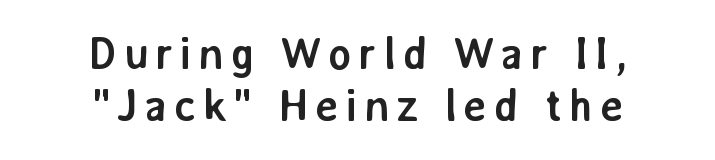
{"serif": "no", "italic": "no", "bold": "yes", "weight": "semibold", "width": "normal", "stroke_contrast": "low", "x_height": "medium", "monospaced": "no", "underline": "no", "align": "center", "line_spacing_ratio": 1.16, "glyph_px": 45}
